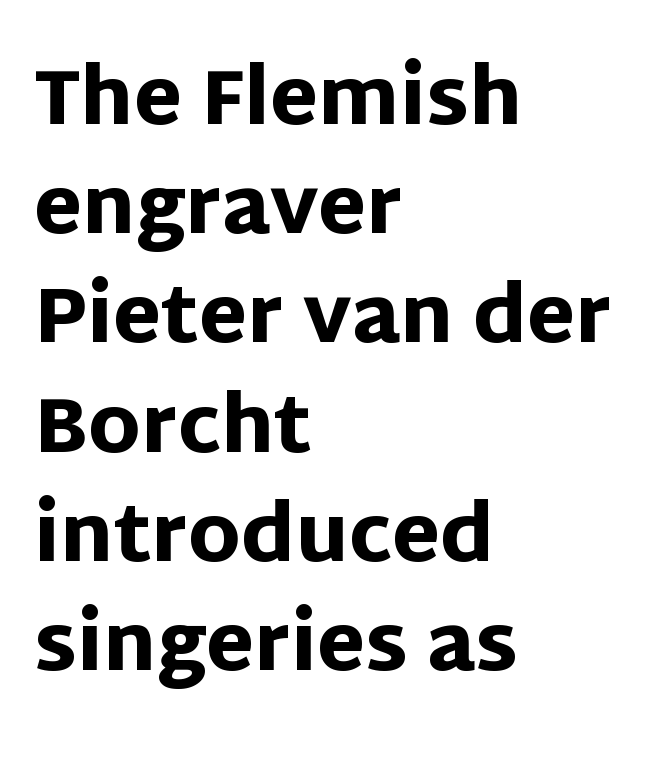
The face used here is a sans, in the tradition of grotesques and geometrics. Nobody touched the tracking dial on this one. The passage is arranged the way most books set body copy — flush left. Honestly, the row spacing looks completely unremarkable. Character widths vary here, with narrow letters taking less room than wide ones. This sample uses an upright cut, with every glyph sitting square on the baseline.
